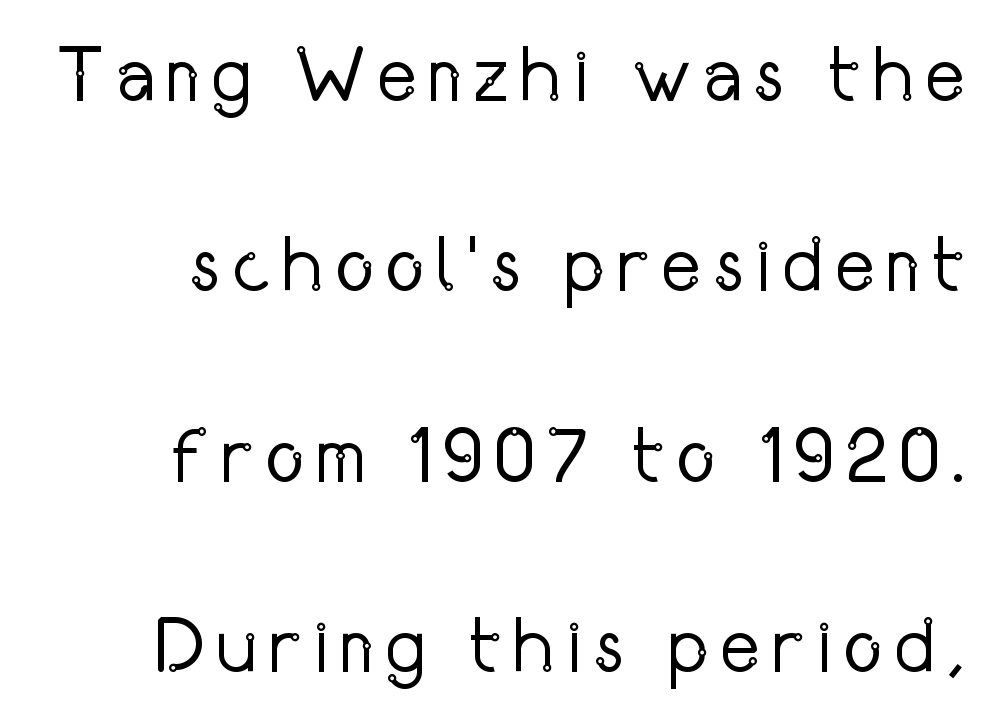
The image shows 78 px regular-weight, condensed sans-serif type, upright; set loose line spacing (2.44x), not underlined; low stroke contrast and a medium x-height.
